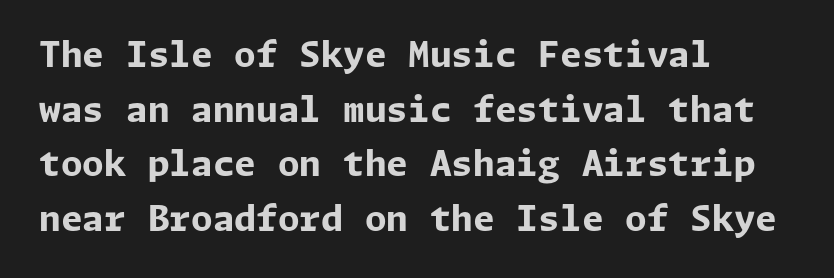
{"serif": "no", "italic": "no", "bold": "yes", "weight": "bold", "width": "normal", "stroke_contrast": "low", "x_height": "medium", "underline": "no", "align": "left", "line_spacing": "normal", "line_spacing_ratio": 1.56, "letter_spacing": "normal", "letter_spacing_em": 0.0, "glyph_px": 35}
